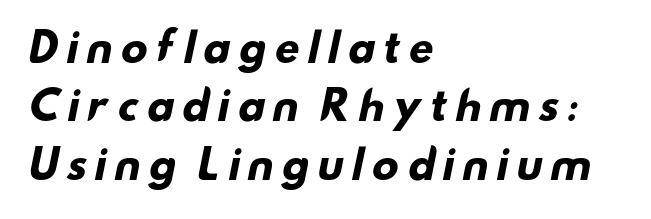
The image shows 39 px heavy, wide sans-serif type; set left-aligned, normal line spacing (1.5x), not underlined; low stroke contrast and a small x-height.
